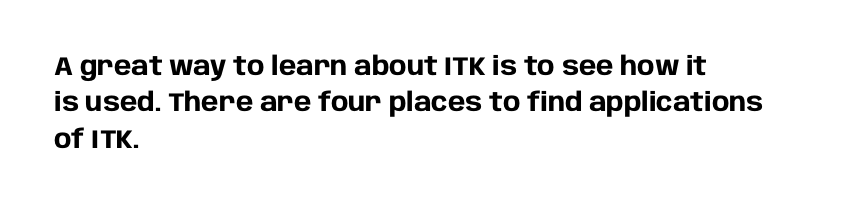
Characters remain perfectly vertical along every line. The passage is arranged the way most books set body copy — flush left. These lines sit exactly where default settings would place them. Nobody touched the tracking dial on this one. Descender tails drop into unmarked territory. Is the type bold? Yes — the strokes are clearly thick and heavy.
